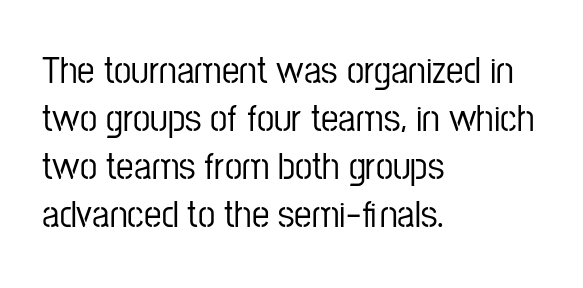
The image shows 39 px condensed sans-serif type, upright; set left-aligned, line spacing 1.23x, normal letter spacing, not underlined; low stroke contrast and a medium x-height.
